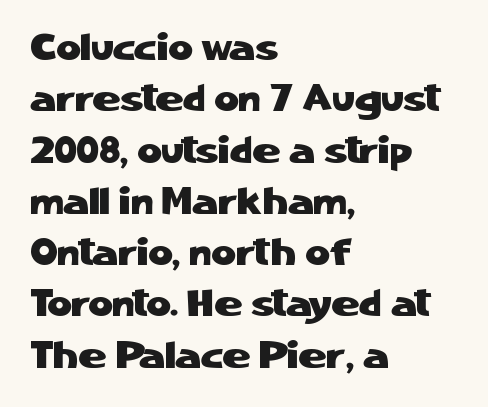
{"serif": "no", "italic": "no", "width": "normal", "stroke_contrast": "low", "x_height": "medium", "monospaced": "no", "underline": "no", "align": "left", "line_spacing": "normal", "line_spacing_ratio": 1.35, "letter_spacing": "normal", "letter_spacing_em": 0.0, "glyph_px": 38}
